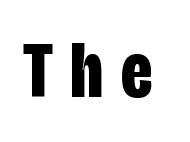
Q: Is the text bold? A: Yes.
Q: Is the text italic (slanted)? A: No, it is upright.
Q: Is the typeface a serif or a sans-serif typeface? A: Sans-serif.
Q: Is the text underlined? A: No.
Q: Is the spacing between letters normal or unusually wide? A: Unusually wide.
Q: Width (condensed, normal, or wide)? A: Condensed.
Q: Stroke contrast? A: Low.
Q: x-height? A: Large.
Q: Monospaced? A: No.
